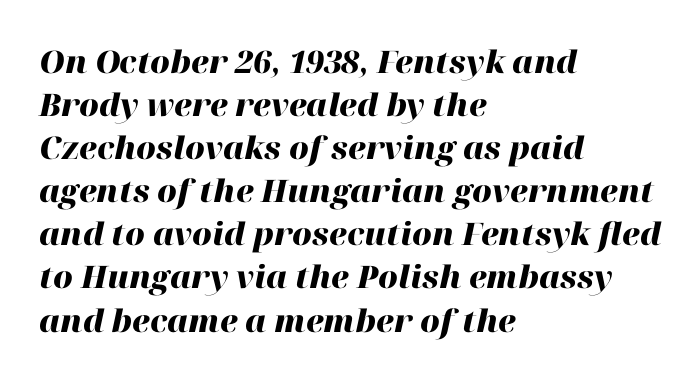
Q: Is the text bold? A: Yes.
Q: Is the text italic (slanted)? A: Yes, it leans right by about 12 degrees.
Q: Is the text underlined? A: No.
Q: How is the paragraph aligned? A: Left-aligned.
Q: Is the spacing between letters normal or unusually wide? A: Normal.
Q: Is the spacing between lines tight, normal or loose? A: Normal.
Q: Width (condensed, normal, or wide)? A: Normal.
Q: Stroke contrast? A: High.
Q: x-height? A: Medium.
Q: Monospaced? A: No.
